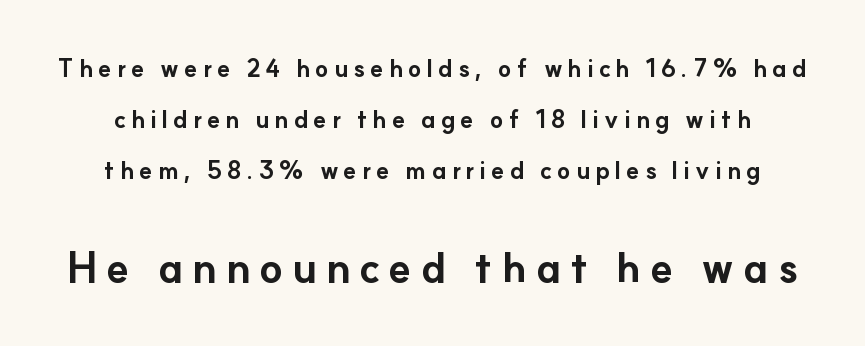
Q: Is the text bold? A: Yes.
Q: Is the text italic (slanted)? A: No, it is upright.
Q: Is the typeface a serif or a sans-serif typeface? A: Sans-serif.
Q: Is the text underlined? A: No.
Q: Is the spacing between letters normal or unusually wide? A: Unusually wide.
Q: Is the spacing between lines tight, normal or loose? A: Loose.
Q: Which block of text is set in a larger size, the first (top) or the second (bottom)? A: The second (bottom) one.
Q: Width (condensed, normal, or wide)? A: Normal.
Q: Stroke contrast? A: Low.
Q: x-height? A: Small.
Q: Monospaced? A: No.
